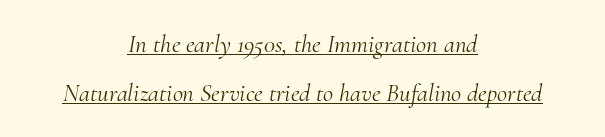
{"italic": "yes", "lean": "right", "slant_degrees": 10, "bold": "no", "underline": "yes", "align": "center", "line_spacing": "loose", "line_spacing_ratio": 1.95, "letter_spacing": "normal", "letter_spacing_em": 0.0, "glyph_px": 25}
